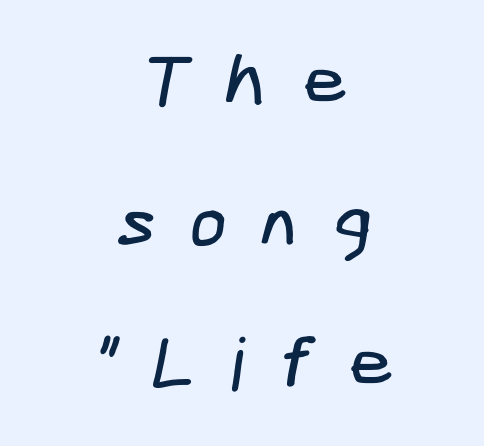
The image shows 73 px condensed sans-serif type; set centered, loose line spacing (1.93x), unusually wide letter spacing (+0.47 em), not underlined; low stroke contrast and a medium x-height.
